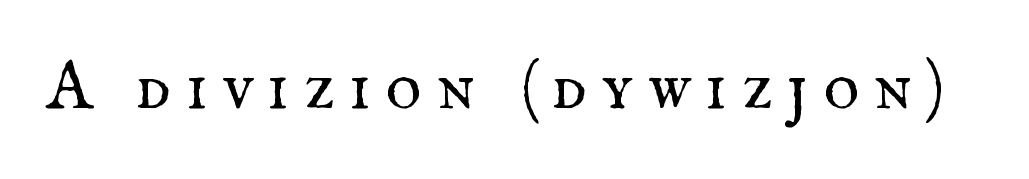
{"serif": "yes", "italic": "no", "bold": "no", "weight": "regular", "width": "normal", "stroke_contrast": "medium", "x_height": "small", "monospaced": "no", "underline": "no", "letter_spacing": "wide", "letter_spacing_em": 0.22, "glyph_px": 68}
